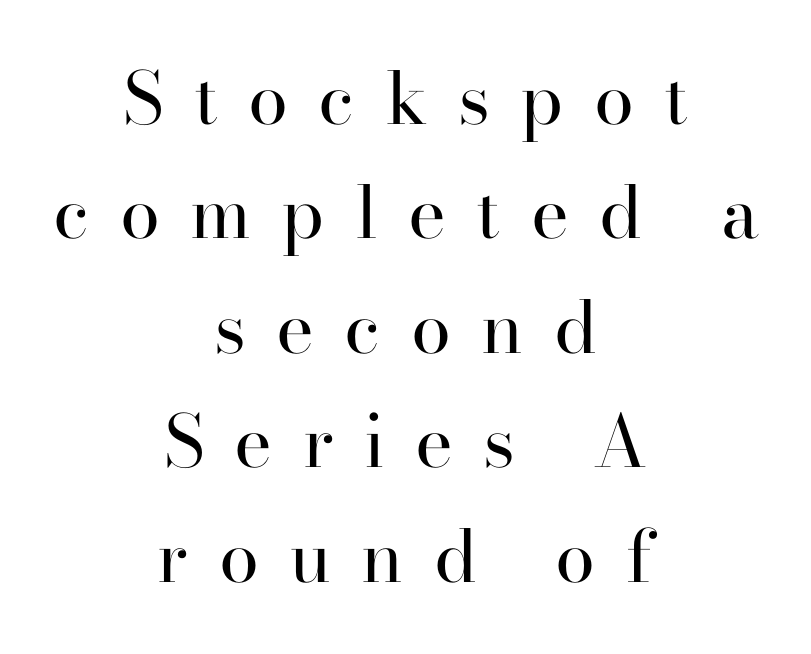
The image shows 72 px regular-weight serif type, upright; set centered, normal line spacing (1.59x), unusually wide letter spacing (+0.42 em), not underlined; high stroke contrast and a small x-height.
